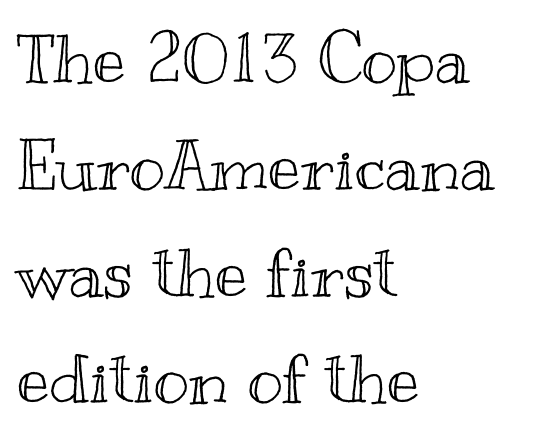
Q: Is the text italic (slanted)? A: No, it is upright.
Q: Is the text underlined? A: No.
Q: How is the paragraph aligned? A: Left-aligned.
Q: Is the spacing between letters normal or unusually wide? A: Normal.
Q: Is the spacing between lines tight, normal or loose? A: Normal.
Q: Width (condensed, normal, or wide)? A: Wide.
Q: x-height? A: Small.
Q: Monospaced? A: No.
